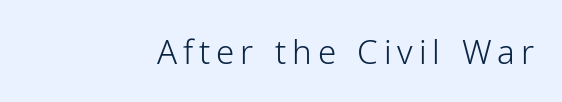
Q: Is the text bold? A: No.
Q: Is the text italic (slanted)? A: No, it is upright.
Q: Is the typeface a serif or a sans-serif typeface? A: Sans-serif.
Q: Is the text underlined? A: No.
Q: How is the paragraph aligned? A: Right-aligned.
Q: Width (condensed, normal, or wide)? A: Normal.
Q: Stroke contrast? A: Low.
Q: x-height? A: Medium.
Q: Monospaced? A: No.
